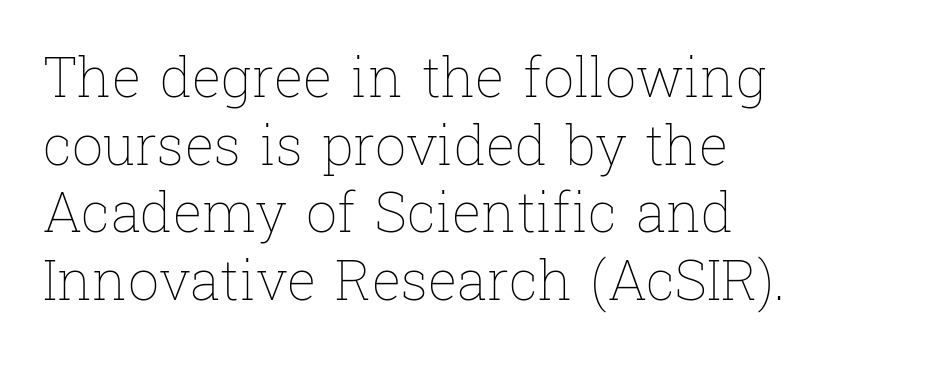
Q: Is the text bold? A: No.
Q: Is the text italic (slanted)? A: No, it is upright.
Q: Is the text underlined? A: No.
Q: How is the paragraph aligned? A: Left-aligned.
Q: Is the spacing between letters normal or unusually wide? A: Normal.
Q: Width (condensed, normal, or wide)? A: Normal.
Q: Stroke contrast? A: Low.
Q: x-height? A: Medium.
Q: Monospaced? A: No.
